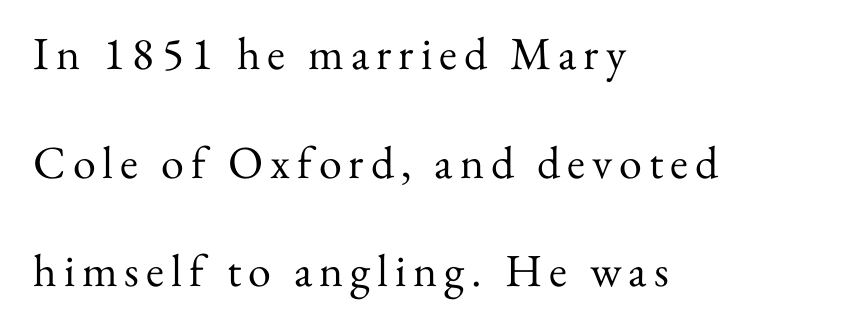
Q: Is the text bold? A: No.
Q: Is the text italic (slanted)? A: No, it is upright.
Q: Is the typeface a serif or a sans-serif typeface? A: Serif.
Q: Is the text underlined? A: No.
Q: How is the paragraph aligned? A: Left-aligned.
Q: Is the spacing between lines tight, normal or loose? A: Loose.
Q: Width (condensed, normal, or wide)? A: Normal.
Q: Stroke contrast? A: Medium.
Q: x-height? A: Small.
Q: Monospaced? A: No.
